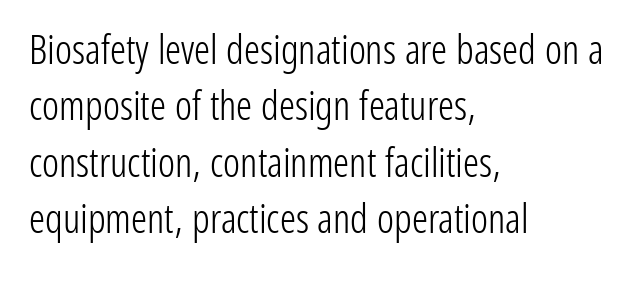
{"serif": "no", "italic": "no", "bold": "no", "weight": "light", "width": "condensed", "stroke_contrast": "low", "x_height": "medium", "monospaced": "no", "underline": "no", "align": "left", "line_spacing": "normal", "line_spacing_ratio": 1.41, "letter_spacing": "normal", "letter_spacing_em": 0.0, "glyph_px": 40}
